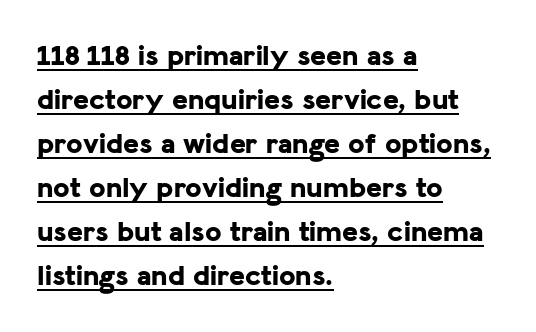
Q: Is the text bold? A: Yes.
Q: Is the text italic (slanted)? A: No, it is upright.
Q: Is the typeface a serif or a sans-serif typeface? A: Sans-serif.
Q: Is the text underlined? A: Yes.
Q: How is the paragraph aligned? A: Left-aligned.
Q: Is the spacing between letters normal or unusually wide? A: Normal.
Q: Is the spacing between lines tight, normal or loose? A: Normal.
Q: Width (condensed, normal, or wide)? A: Normal.
Q: Stroke contrast? A: Low.
Q: x-height? A: Medium.
Q: Monospaced? A: No.
